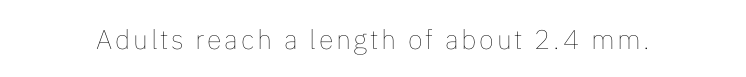
Q: Is the text bold? A: No.
Q: Is the text italic (slanted)? A: No, it is upright.
Q: Is the text underlined? A: No.
